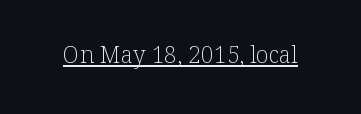
Students, observe the line beneath the letters — that is underlining. You can tell it's not italic because the verticals are truly vertical. Stems here are at most as thick as an everyday book face. Between one letter and the next there's only the usual sliver of space.
